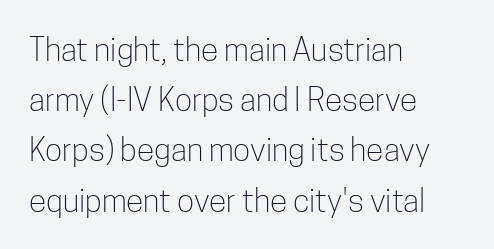
{"serif": "no", "italic": "no", "bold": "no", "weight": "light", "width": "condensed", "stroke_contrast": "low", "x_height": "medium", "monospaced": "no", "underline": "no", "align": "left", "line_spacing": "normal", "line_spacing_ratio": 1.57, "letter_spacing": "normal", "letter_spacing_em": 0.0, "glyph_px": 32}
